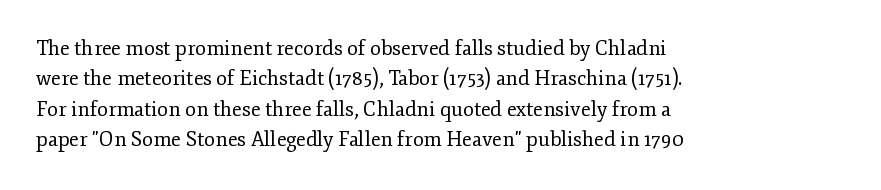
Q: Is the text bold? A: No.
Q: Is the text italic (slanted)? A: No, it is upright.
Q: Is the text underlined? A: No.
Q: How is the paragraph aligned? A: Left-aligned.
Q: Is the spacing between letters normal or unusually wide? A: Normal.
Q: Is the spacing between lines tight, normal or loose? A: Normal.
